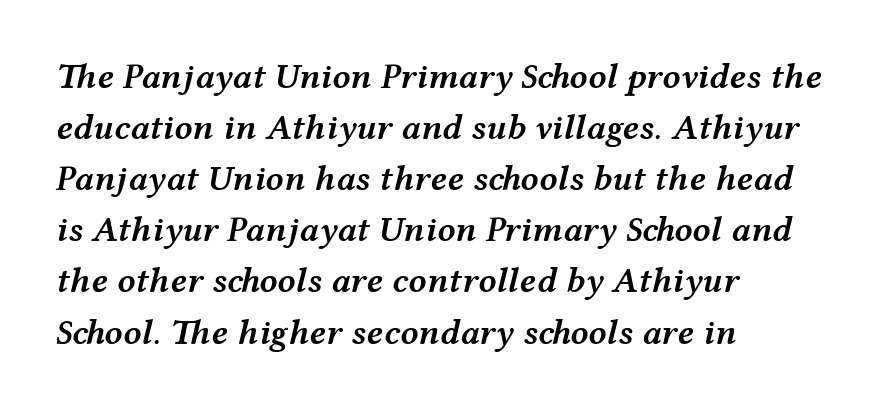
The image shows 36 px semibold, wide type, italic (leaning right); set left-aligned, normal line spacing (1.42x), normal letter spacing, not underlined; medium stroke contrast and a medium x-height.
